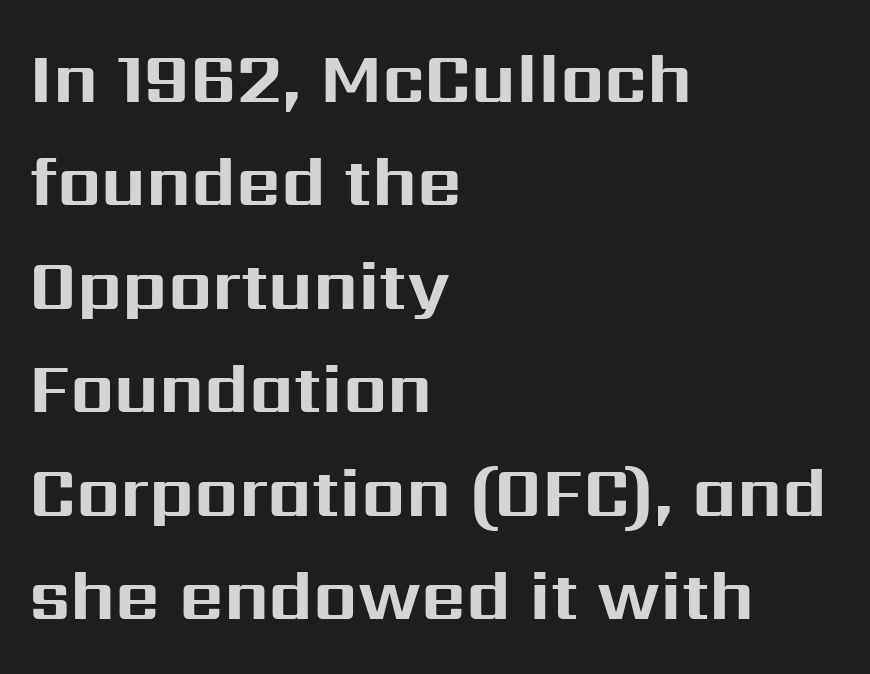
The image shows 69 px bold sans-serif type, upright; set left-aligned, normal line spacing (1.5x), normal letter spacing, not underlined; medium stroke contrast and a medium x-height.
